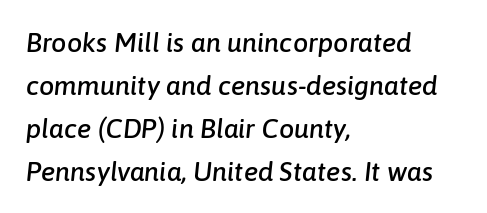
Q: Is the text italic (slanted)? A: Yes, it leans right by about 6 degrees.
Q: Is the text underlined? A: No.
Q: How is the paragraph aligned? A: Left-aligned.
Q: Is the spacing between letters normal or unusually wide? A: Normal.
Q: Is the spacing between lines tight, normal or loose? A: Normal.
